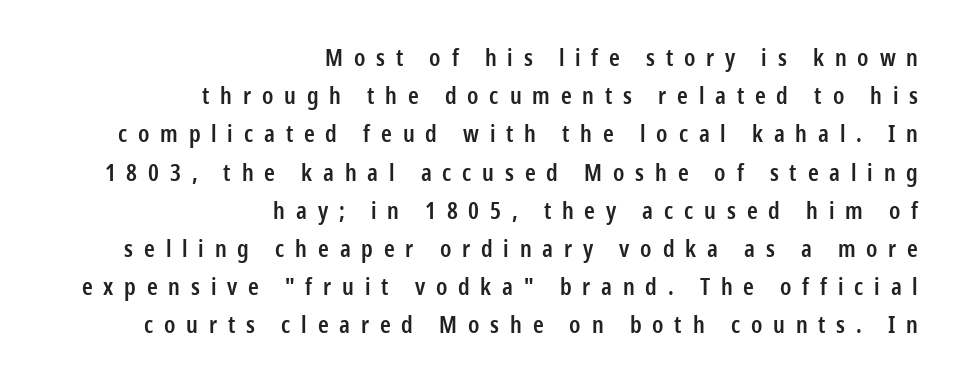
The image shows 23 px text type, upright; set right-aligned, normal line spacing (1.66x), unusually wide letter spacing (+0.47 em), not underlined.
